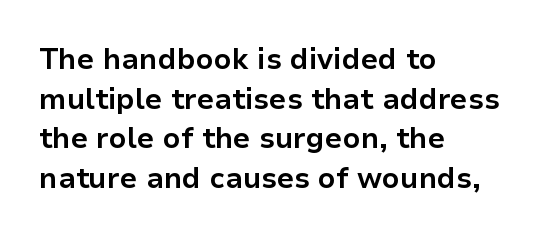
{"serif": "no", "italic": "no", "bold": "yes", "weight": "bold", "width": "normal", "stroke_contrast": "low", "x_height": "medium", "monospaced": "no", "underline": "no", "align": "left", "line_spacing": "normal", "line_spacing_ratio": 1.37, "letter_spacing": "normal", "letter_spacing_em": 0.0, "glyph_px": 29}
